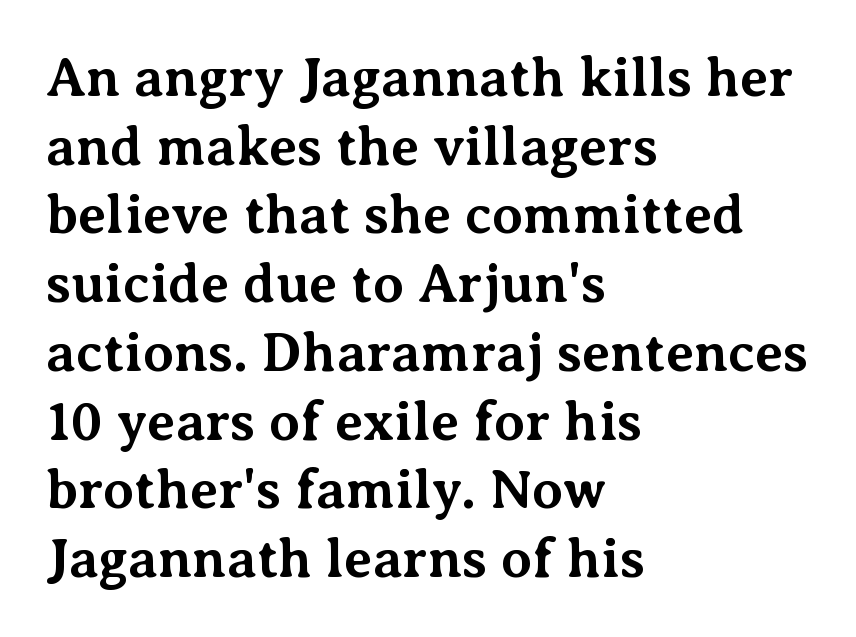
{"serif": "yes", "italic": "no", "bold": "yes", "weight": "bold", "width": "normal", "stroke_contrast": "medium", "x_height": "medium", "monospaced": "no", "underline": "no", "align": "left", "line_spacing": "normal", "line_spacing_ratio": 1.25, "letter_spacing": "normal", "letter_spacing_em": 0.0, "glyph_px": 55}
